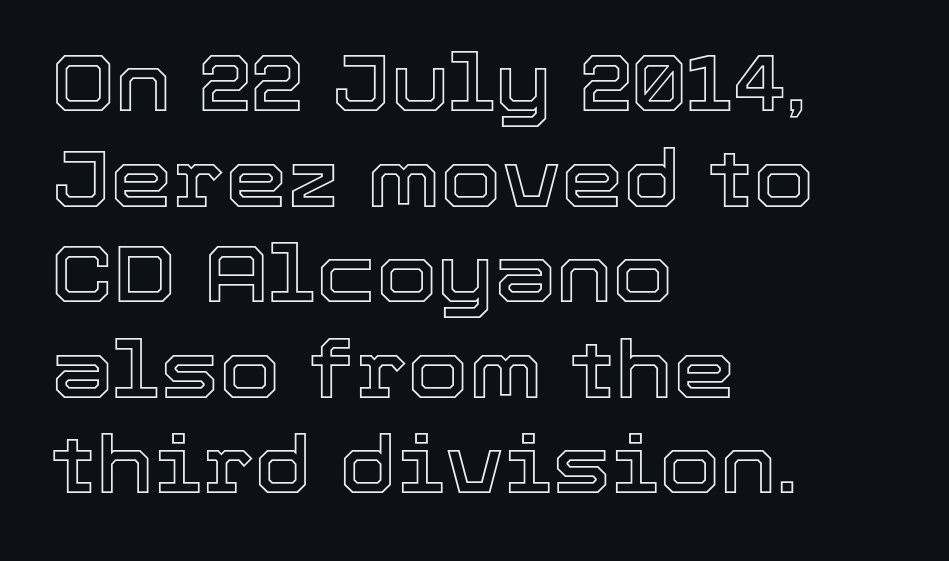
Q: Is the text italic (slanted)? A: No, it is upright.
Q: Is the text underlined? A: No.
Q: How is the paragraph aligned? A: Left-aligned.
Q: Is the spacing between letters normal or unusually wide? A: Normal.
Q: Width (condensed, normal, or wide)? A: Normal.
Q: x-height? A: Medium.
Q: Monospaced? A: No.
